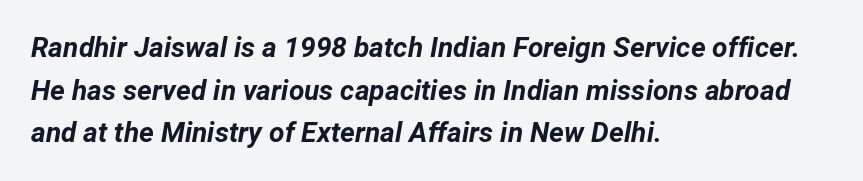
The image shows 28 px bold type, italic (leaning right); set left-aligned, normal line spacing (1.52x), normal letter spacing, not underlined; low stroke contrast and a medium x-height.
